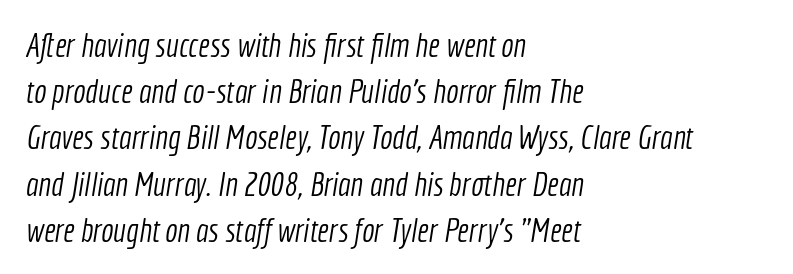
Unmarked baselines from the first word to the last. A typesetter would call this leading conventional body-copy spacing. The face used here is rendered with its standard letterfit. Look at the bottom of the vertical strokes: they stop flat, with no serifs. The passage shown is typed in a proportional face where columns would drift.
